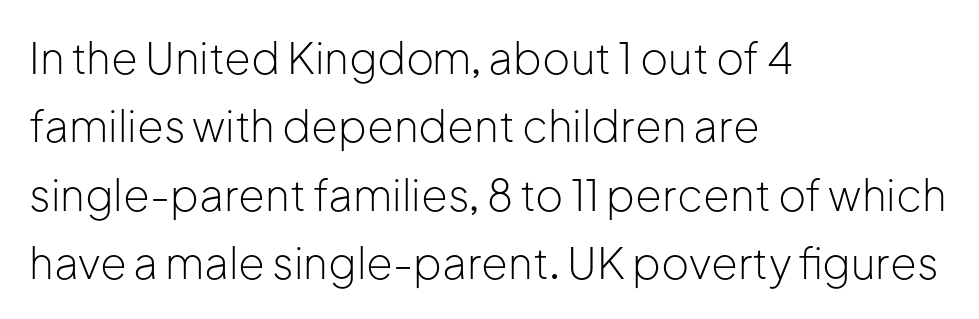
Q: Is the text bold? A: No.
Q: Is the text italic (slanted)? A: No, it is upright.
Q: Is the typeface a serif or a sans-serif typeface? A: Sans-serif.
Q: Is the text underlined? A: No.
Q: How is the paragraph aligned? A: Left-aligned.
Q: Is the spacing between letters normal or unusually wide? A: Normal.
Q: Is the spacing between lines tight, normal or loose? A: Normal.
Q: Width (condensed, normal, or wide)? A: Normal.
Q: Stroke contrast? A: Low.
Q: x-height? A: Medium.
Q: Monospaced? A: No.
